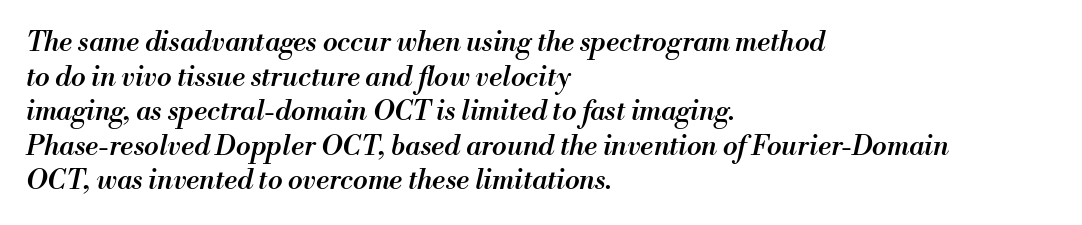
Q: Is the text bold? A: Semi-bold.
Q: Is the text italic (slanted)? A: Yes, it leans right by about 13 degrees.
Q: Is the text underlined? A: No.
Q: How is the paragraph aligned? A: Left-aligned.
Q: Is the spacing between letters normal or unusually wide? A: Normal.
Q: Is the spacing between lines tight, normal or loose? A: Normal.
